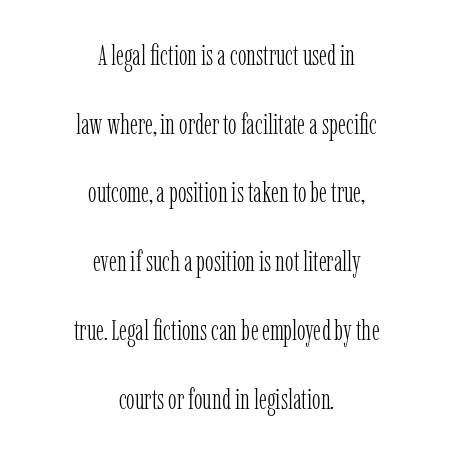
Beneath every word, the page is bare. Where is the straight margin? There isn't one; the lines are centered. Nobody touched the tracking dial on this one. The passage shown is typeset with a serif family. You can tell it's not italic because the verticals are truly vertical.
